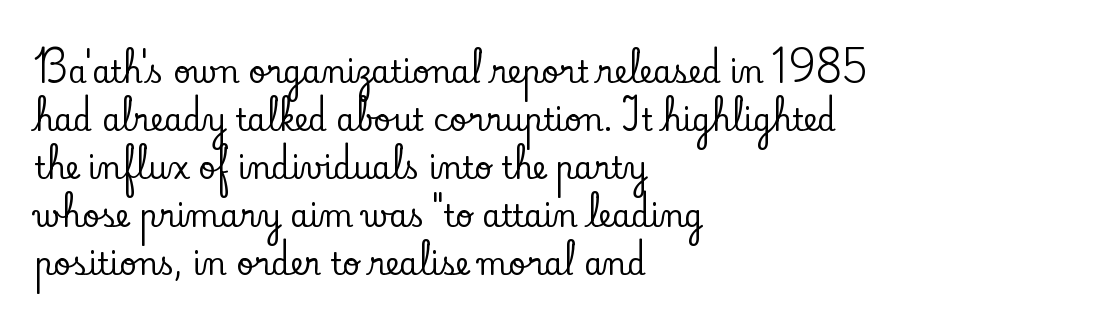
{"serif": "yes", "italic": "no", "width": "normal", "stroke_contrast": "low", "x_height": "small", "monospaced": "no", "underline": "no", "align": "left", "line_spacing": "normal", "line_spacing_ratio": 1.6, "letter_spacing": "normal", "letter_spacing_em": 0.0, "glyph_px": 30}
